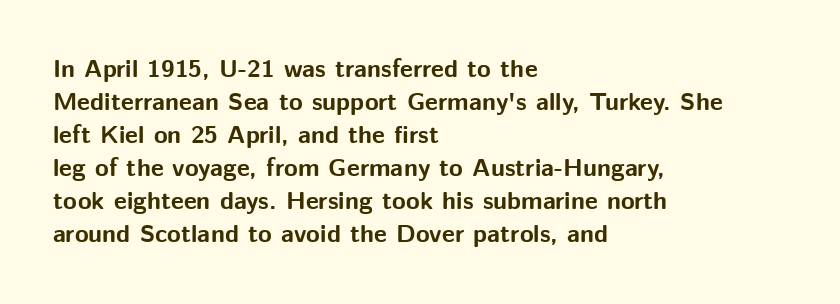
{"italic": "no", "bold": "yes", "underline": "no", "align": "left", "line_spacing": "normal", "line_spacing_ratio": 1.32, "letter_spacing": "normal", "letter_spacing_em": 0.0, "glyph_px": 25}
